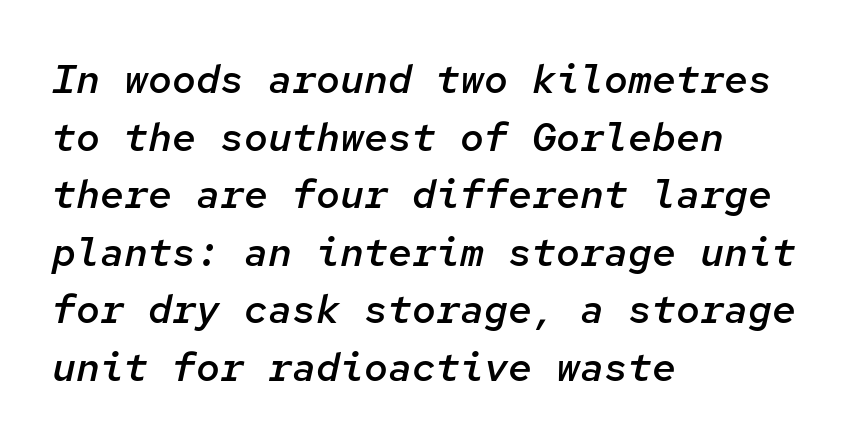
Q: Is the text bold? A: Semi-bold.
Q: Is the text italic (slanted)? A: Yes, it leans right by about 12 degrees.
Q: Is the text underlined? A: No.
Q: How is the paragraph aligned? A: Left-aligned.
Q: Is the spacing between letters normal or unusually wide? A: Normal.
Q: Is the spacing between lines tight, normal or loose? A: Normal.
Q: Width (condensed, normal, or wide)? A: Normal.
Q: Stroke contrast? A: Low.
Q: x-height? A: Medium.
Q: Monospaced? A: Yes.
